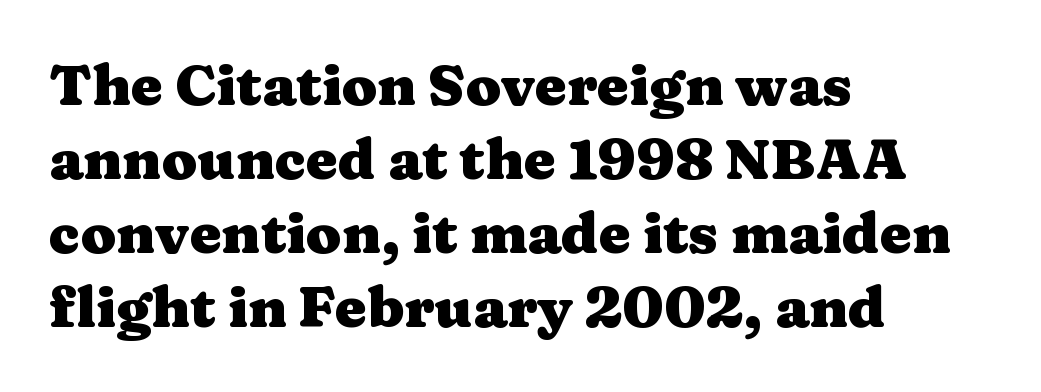
{"serif": "yes", "italic": "no", "bold": "yes", "weight": "heavy", "width": "wide", "stroke_contrast": "medium", "x_height": "medium", "monospaced": "no", "underline": "no", "align": "left", "line_spacing": "normal", "line_spacing_ratio": 1.3, "letter_spacing": "normal", "letter_spacing_em": 0.0, "glyph_px": 57}
